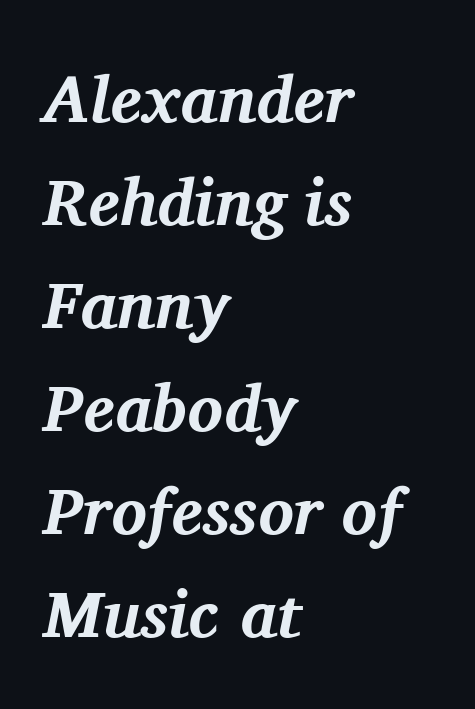
Q: Is the text bold? A: Yes.
Q: Is the text italic (slanted)? A: Yes, it leans right by about 11 degrees.
Q: Is the typeface a serif or a sans-serif typeface? A: Serif.
Q: Is the text underlined? A: No.
Q: How is the paragraph aligned? A: Left-aligned.
Q: Is the spacing between letters normal or unusually wide? A: Normal.
Q: Is the spacing between lines tight, normal or loose? A: Normal.
Q: Width (condensed, normal, or wide)? A: Normal.
Q: Stroke contrast? A: Medium.
Q: x-height? A: Medium.
Q: Monospaced? A: No.
